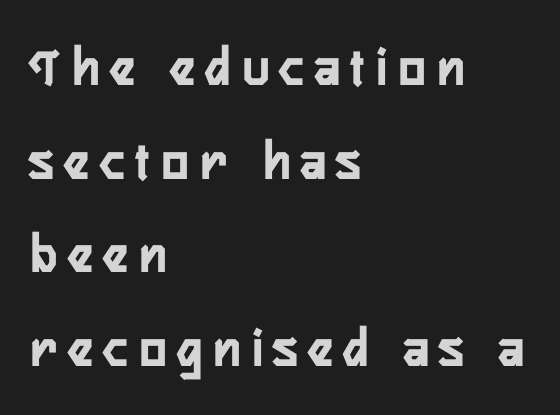
{"serif": "no", "italic": "no", "bold": "yes", "weight": "semibold", "width": "condensed", "stroke_contrast": "low", "x_height": "medium", "monospaced": "no", "underline": "no", "align": "left", "line_spacing": "normal", "line_spacing_ratio": 1.67, "letter_spacing": "wide", "letter_spacing_em": 0.21, "glyph_px": 56}
